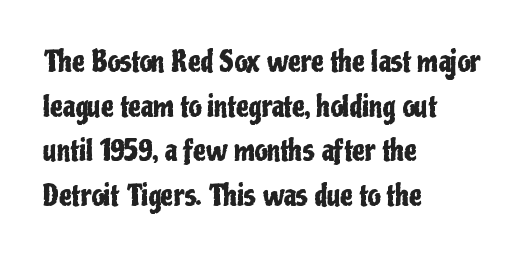
{"serif": "no", "italic": "no", "width": "condensed", "stroke_contrast": "low", "x_height": "medium", "monospaced": "no", "underline": "no", "align": "left", "line_spacing": "normal", "line_spacing_ratio": 1.59, "letter_spacing": "normal", "letter_spacing_em": 0.0, "glyph_px": 28}
